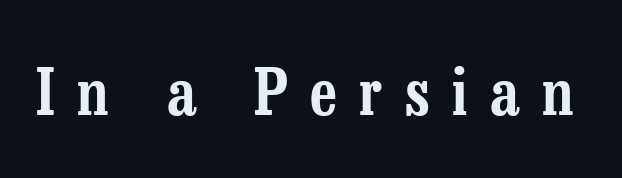
The image shows 63 px condensed serif type, upright; set unusually wide letter spacing (+0.36 em), not underlined; low stroke contrast and a medium x-height.
